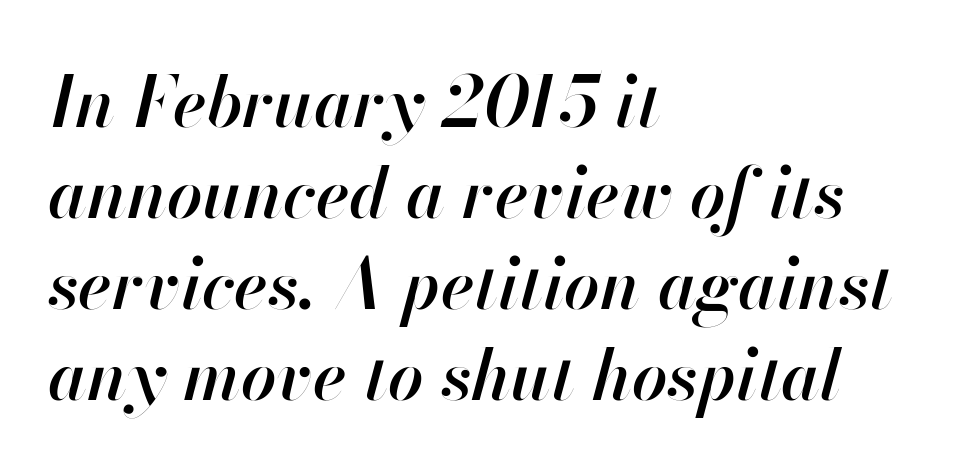
Q: Is the text bold? A: Semi-bold.
Q: Is the text italic (slanted)? A: Yes, it leans right by about 13 degrees.
Q: Is the text underlined? A: No.
Q: How is the paragraph aligned? A: Left-aligned.
Q: Is the spacing between letters normal or unusually wide? A: Normal.
Q: Is the spacing between lines tight, normal or loose? A: Normal.
Q: Width (condensed, normal, or wide)? A: Normal.
Q: Stroke contrast? A: High.
Q: x-height? A: Small.
Q: Monospaced? A: No.
